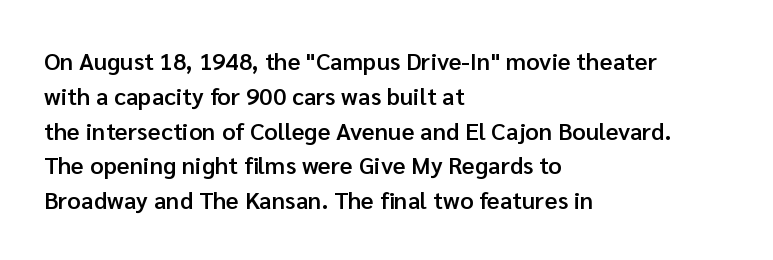
{"italic": "no", "bold": "semi", "underline": "no", "align": "left", "line_spacing": "normal", "line_spacing_ratio": 1.45, "letter_spacing": "normal", "letter_spacing_em": 0.0, "glyph_px": 24}
